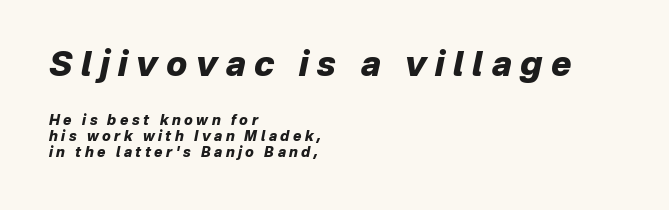
The image shows 34 px heavy type, italic (leaning right); set left-aligned, tight line spacing (1.12x), unusually wide letter spacing (+0.25 em), not underlined; the first (top) block is 2.43x larger; low stroke contrast and a medium x-height.
